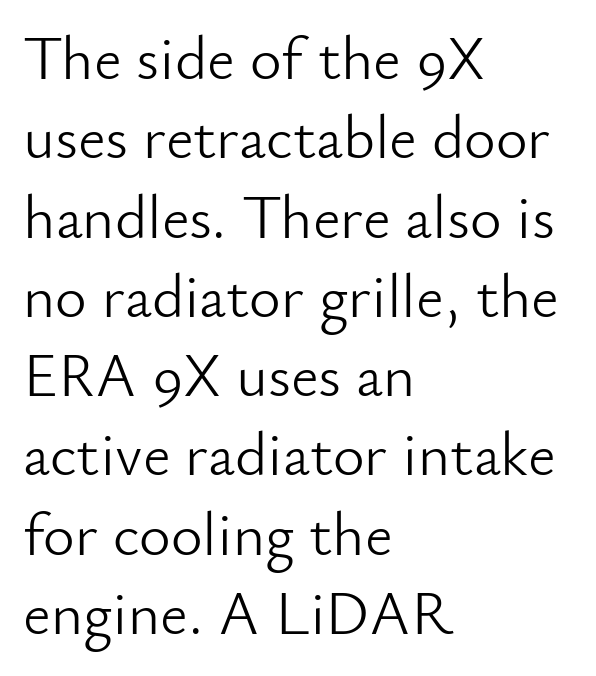
The letters stand upright; this is a roman face. This sample uses a sans-serif face. The horizontal fit of the characters is conventional and even. A normal amount of white space separates one row of letters from the next.
